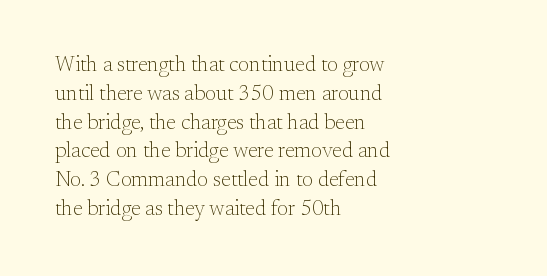
The image shows 21 px text type, upright; set left-aligned, normal line spacing (1.37x), normal letter spacing, not underlined.
